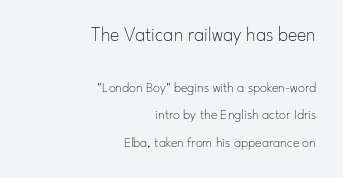
{"italic": "no", "bold": "no", "underline": "no", "align": "right", "line_spacing": "loose", "line_spacing_ratio": 1.95, "letter_spacing": "normal", "letter_spacing_em": 0.0, "larger_block": "first", "size_ratio": 1.43, "glyph_px": 20}
